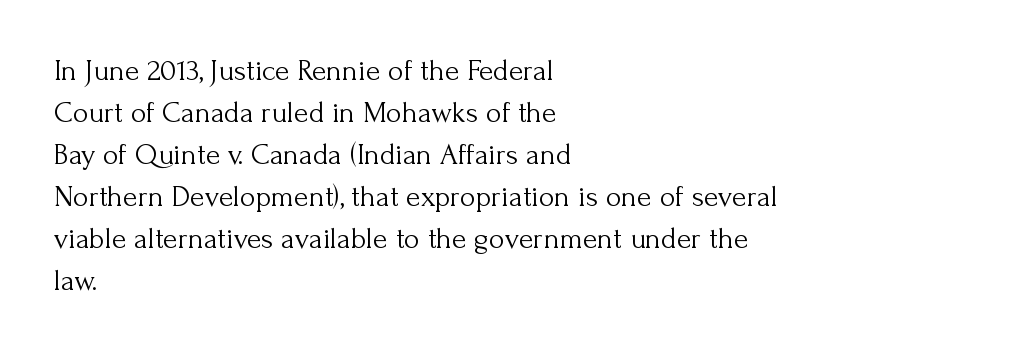
Visually the block forms a straight wall on the left and a jagged coastline on the right. Words appear dense and cohesive because spacing is normal. The font is comparable to plain body text, perhaps lighter. The characters display serif detailing at their extremities.
